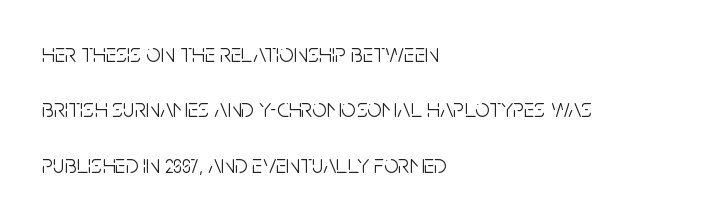
Q: Is the text bold? A: No.
Q: Is the text italic (slanted)? A: No, it is upright.
Q: Is the text underlined? A: No.
Q: How is the paragraph aligned? A: Left-aligned.
Q: Is the spacing between letters normal or unusually wide? A: Normal.
Q: Is the spacing between lines tight, normal or loose? A: Loose.
